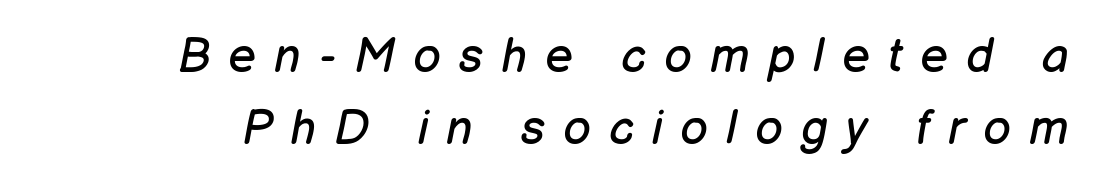
The cut favours lightness, reaching ordinary text weight at its darkest. Descenders are the only things crossing below the line. Looks like regular typesetting: each glyph gets only the width it needs. Vertical spacing — default.
